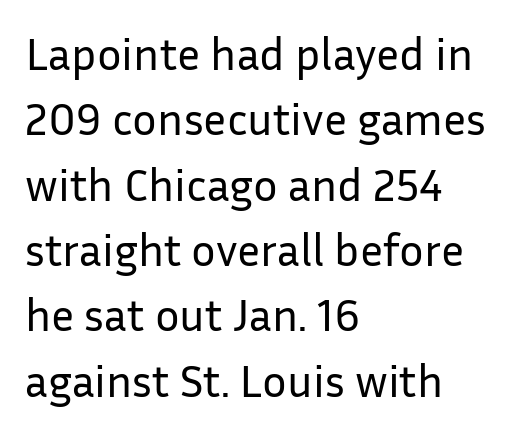
The rendering keeps characters at their native spacing. These lines sit exactly where default settings would place them. Note the varied advance widths — an 'i' is clearly narrower than an 'm'. A student would call this left alignment; a typographer would say flush left, rag right.
